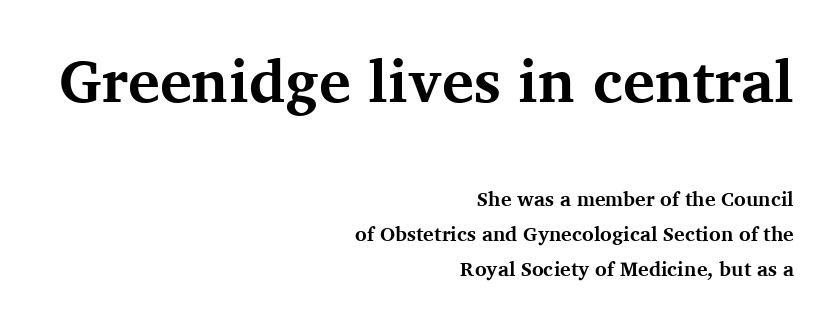
Q: Is the text bold? A: Yes.
Q: Is the text italic (slanted)? A: No, it is upright.
Q: Is the typeface a serif or a sans-serif typeface? A: Serif.
Q: Is the text underlined? A: No.
Q: How is the paragraph aligned? A: Right-aligned.
Q: Is the spacing between letters normal or unusually wide? A: Normal.
Q: Which block of text is set in a larger size, the first (top) or the second (bottom)? A: The first (top) one.
Q: Width (condensed, normal, or wide)? A: Normal.
Q: Stroke contrast? A: Medium.
Q: x-height? A: Medium.
Q: Monospaced? A: No.
